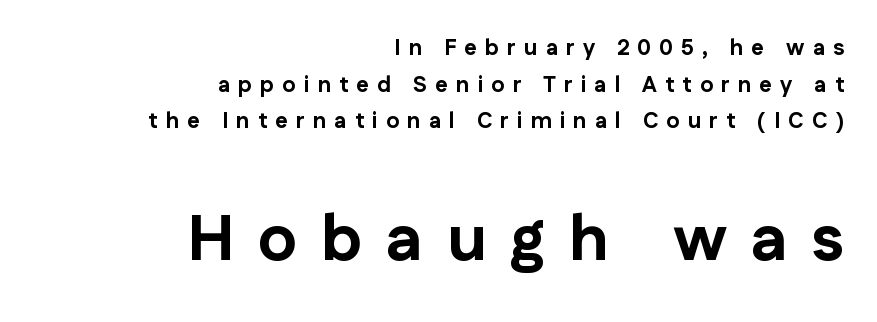
The passage is arranged like a letterhead date or caption credit — flush right. Ordinary non-slanted type is in use. Each letter keeps its own natural width here, so spacing adapts to shape. Size hierarchy here favors the trailing block over the leading one. Notice how descenders clear the ascenders below comfortably — that's standard leading.
